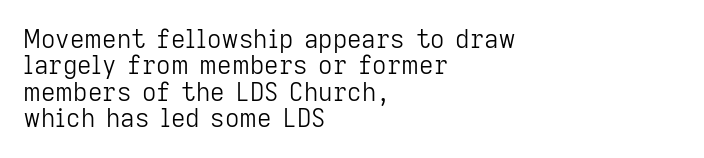
{"italic": "no", "bold": "no", "underline": "no", "align": "left", "line_spacing": "tight", "line_spacing_ratio": 1.06, "letter_spacing": "normal", "letter_spacing_em": 0.0, "glyph_px": 25}
